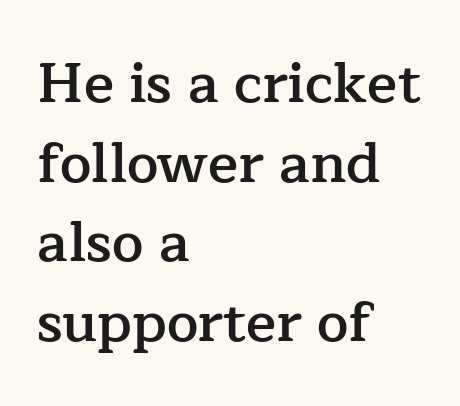
Q: Is the text bold? A: Semi-bold.
Q: Is the text italic (slanted)? A: No, it is upright.
Q: Is the typeface a serif or a sans-serif typeface? A: Serif.
Q: Is the text underlined? A: No.
Q: How is the paragraph aligned? A: Left-aligned.
Q: Is the spacing between letters normal or unusually wide? A: Normal.
Q: Is the spacing between lines tight, normal or loose? A: Normal.
Q: Width (condensed, normal, or wide)? A: Normal.
Q: Stroke contrast? A: Low.
Q: x-height? A: Medium.
Q: Monospaced? A: No.
